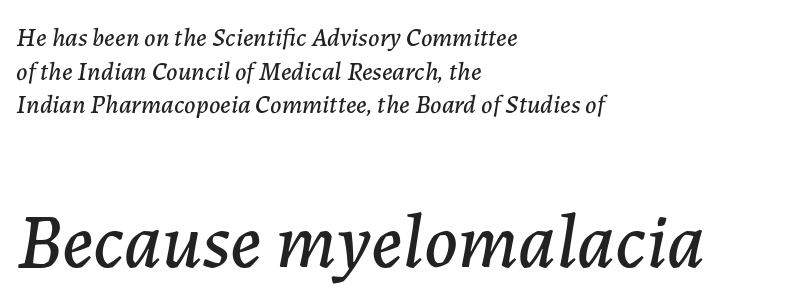
{"italic": "yes", "lean": "right", "slant_degrees": 7, "width": "normal", "stroke_contrast": "low", "x_height": "medium", "monospaced": "no", "underline": "no", "align": "left", "line_spacing": "normal", "line_spacing_ratio": 1.29, "letter_spacing": "normal", "letter_spacing_em": 0.0, "larger_block": "second", "size_ratio": 2.96, "glyph_px": 77}
